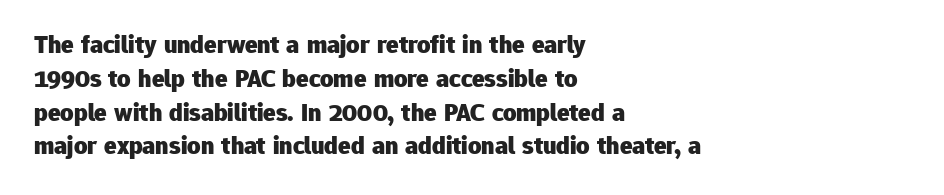
Q: Is the text bold? A: Yes.
Q: Is the text italic (slanted)? A: No, it is upright.
Q: Is the text underlined? A: No.
Q: How is the paragraph aligned? A: Left-aligned.
Q: Is the spacing between letters normal or unusually wide? A: Normal.
Q: Is the spacing between lines tight, normal or loose? A: Normal.
